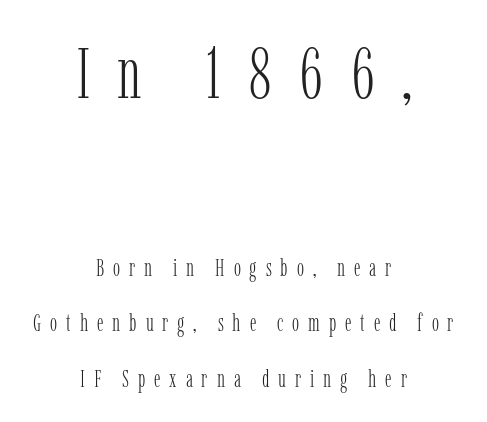
{"serif": "yes", "italic": "no", "bold": "no", "weight": "light", "width": "condensed", "stroke_contrast": "low", "x_height": "medium", "monospaced": "no", "underline": "no", "align": "center", "line_spacing": "loose", "line_spacing_ratio": 2.31, "letter_spacing": "wide", "letter_spacing_em": 0.37, "larger_block": "first", "size_ratio": 3.0, "glyph_px": 72}
